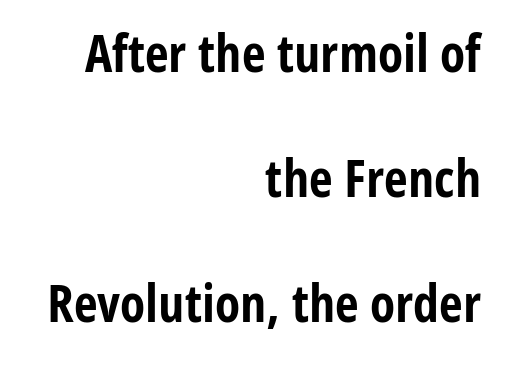
The image shows 52 px bold, condensed sans-serif type, upright; set right-aligned, loose line spacing (2.4x), normal letter spacing, not underlined; low stroke contrast and a medium x-height.
